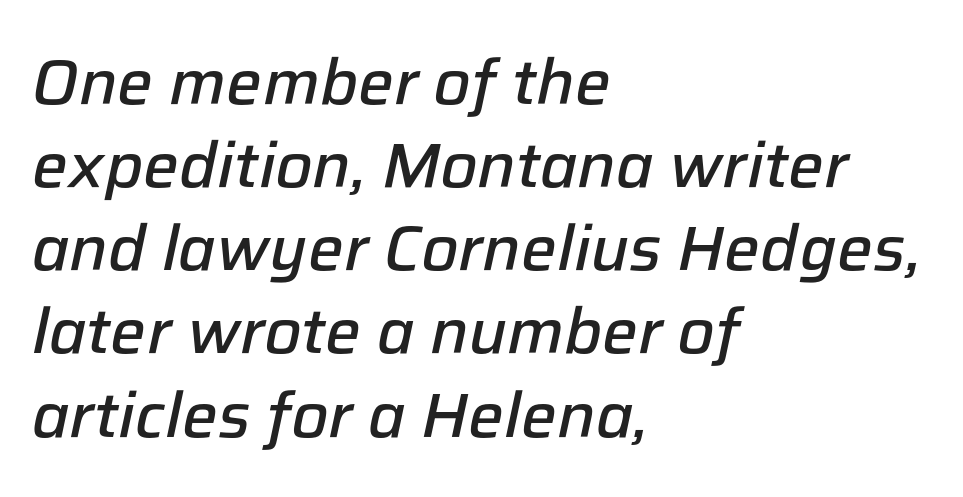
Q: Is the text bold? A: Semi-bold.
Q: Is the text italic (slanted)? A: Yes, it leans right by about 12 degrees.
Q: Is the text underlined? A: No.
Q: How is the paragraph aligned? A: Left-aligned.
Q: Is the spacing between letters normal or unusually wide? A: Normal.
Q: Is the spacing between lines tight, normal or loose? A: Normal.
Q: Width (condensed, normal, or wide)? A: Normal.
Q: Stroke contrast? A: Low.
Q: x-height? A: Medium.
Q: Monospaced? A: No.
